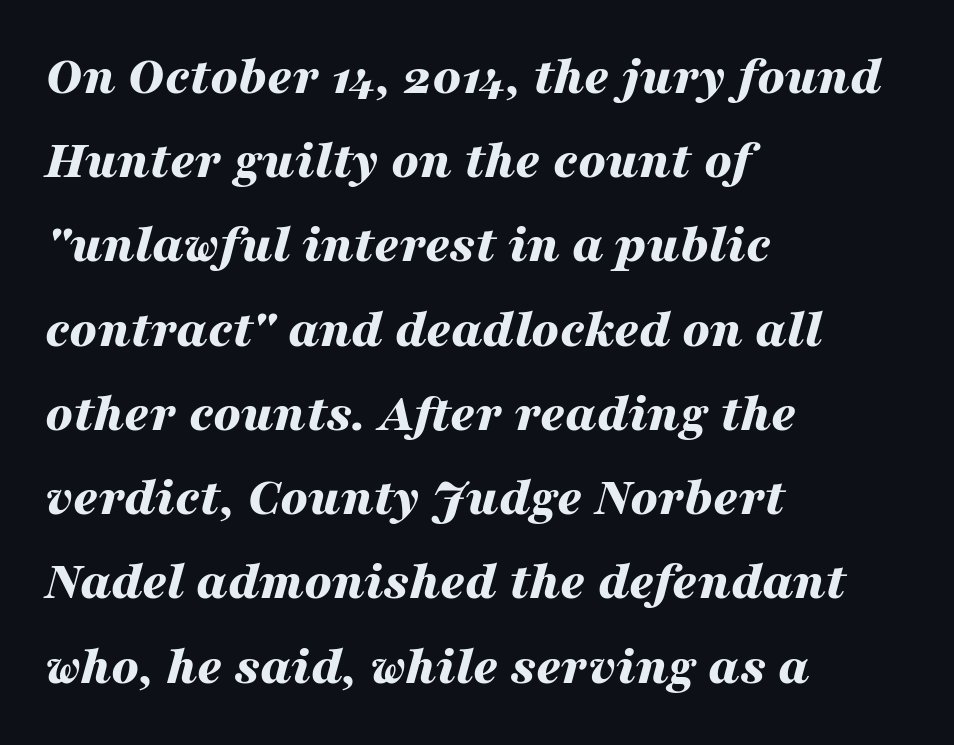
Q: Is the text bold? A: Yes.
Q: Is the text italic (slanted)? A: Yes, it leans right by about 16 degrees.
Q: Is the text underlined? A: No.
Q: How is the paragraph aligned? A: Left-aligned.
Q: Is the spacing between letters normal or unusually wide? A: Normal.
Q: Is the spacing between lines tight, normal or loose? A: Normal.
Q: Width (condensed, normal, or wide)? A: Wide.
Q: Stroke contrast? A: Medium.
Q: x-height? A: Medium.
Q: Monospaced? A: No.
